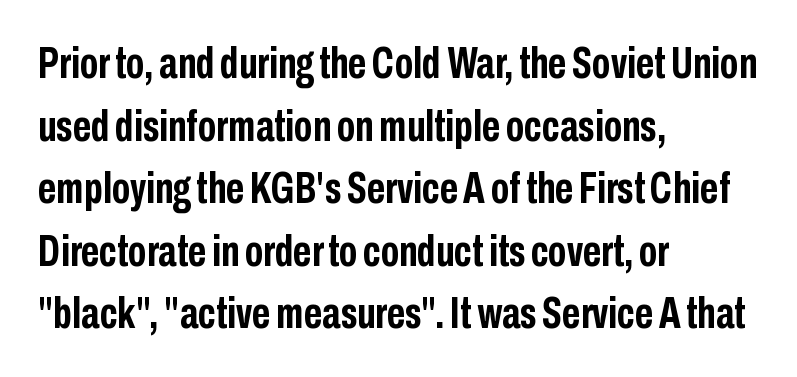
{"serif": "no", "italic": "no", "bold": "yes", "weight": "semibold", "width": "condensed", "stroke_contrast": "low", "x_height": "medium", "monospaced": "no", "underline": "no", "align": "left", "line_spacing": "normal", "line_spacing_ratio": 1.39, "letter_spacing": "normal", "letter_spacing_em": 0.0, "glyph_px": 45}
